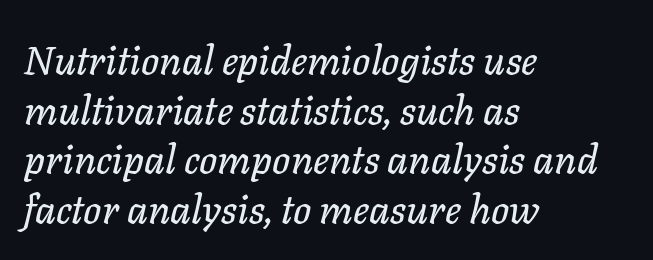
{"italic": "yes", "lean": "right", "slant_degrees": 11, "width": "normal", "stroke_contrast": "low", "x_height": "medium", "monospaced": "no", "underline": "no", "align": "left", "line_spacing_ratio": 1.24, "letter_spacing": "normal", "letter_spacing_em": 0.0, "glyph_px": 40}
